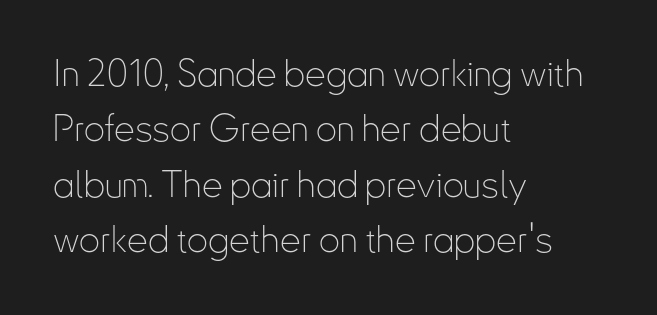
Q: Is the text bold? A: No.
Q: Is the text italic (slanted)? A: No, it is upright.
Q: Is the typeface a serif or a sans-serif typeface? A: Sans-serif.
Q: Is the text underlined? A: No.
Q: How is the paragraph aligned? A: Left-aligned.
Q: Is the spacing between letters normal or unusually wide? A: Normal.
Q: Is the spacing between lines tight, normal or loose? A: Normal.
Q: Width (condensed, normal, or wide)? A: Condensed.
Q: Stroke contrast? A: Low.
Q: x-height? A: Small.
Q: Monospaced? A: No.
